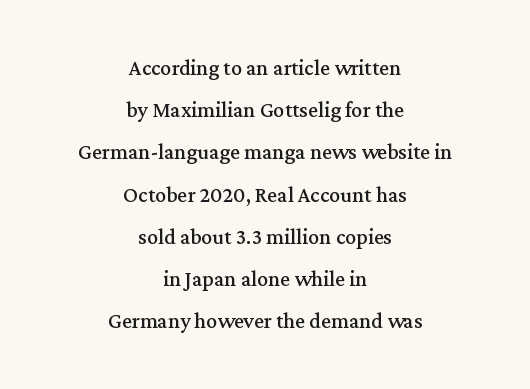
These lines were composed using upright roman letters. The paragraph has two soft edges and a firm central axis. The line texture is even and compact thanks to regular tracking. Type without underlining. What's the leading like? Stretched, with rows far apart.
